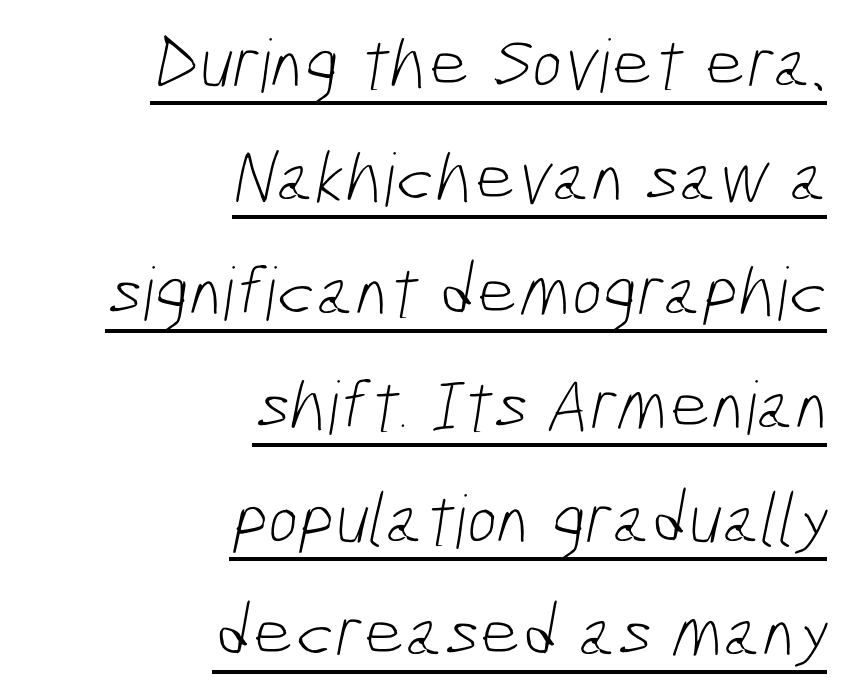
The image shows 73 px light, condensed sans-serif type; set right-aligned, normal line spacing (1.56x), normal letter spacing, underlined; low stroke contrast and a medium x-height.
